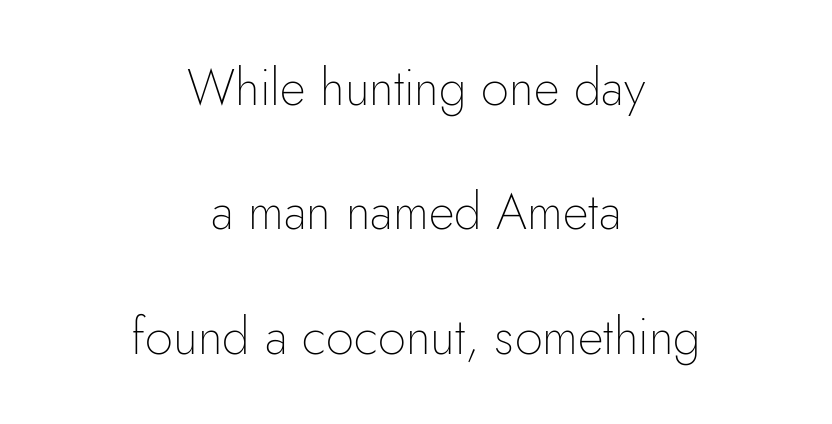
The image shows 50 px thin sans-serif type, upright; set centered, loose line spacing (2.49x), normal letter spacing, not underlined; low stroke contrast and a small x-height.
